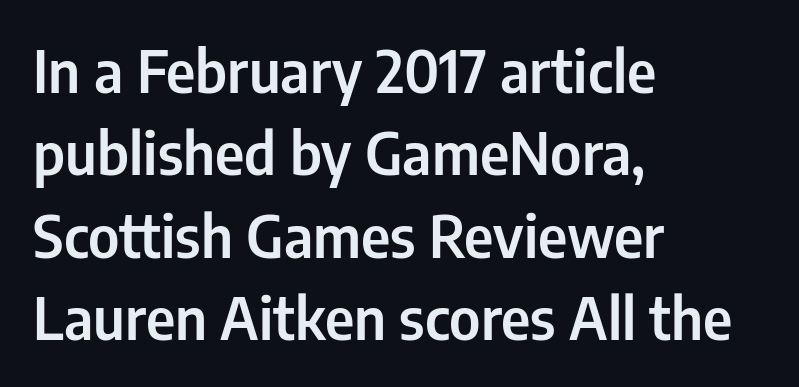
{"serif": "no", "italic": "no", "width": "condensed", "stroke_contrast": "low", "x_height": "medium", "monospaced": "no", "underline": "no", "align": "left", "line_spacing": "normal", "line_spacing_ratio": 1.42, "letter_spacing": "normal", "letter_spacing_em": 0.0, "glyph_px": 58}
